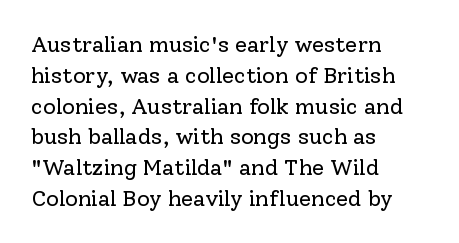
{"italic": "no", "bold": "no", "underline": "no", "align": "left", "line_spacing": "normal", "line_spacing_ratio": 1.4, "letter_spacing": "normal", "letter_spacing_em": 0.0, "glyph_px": 22}
